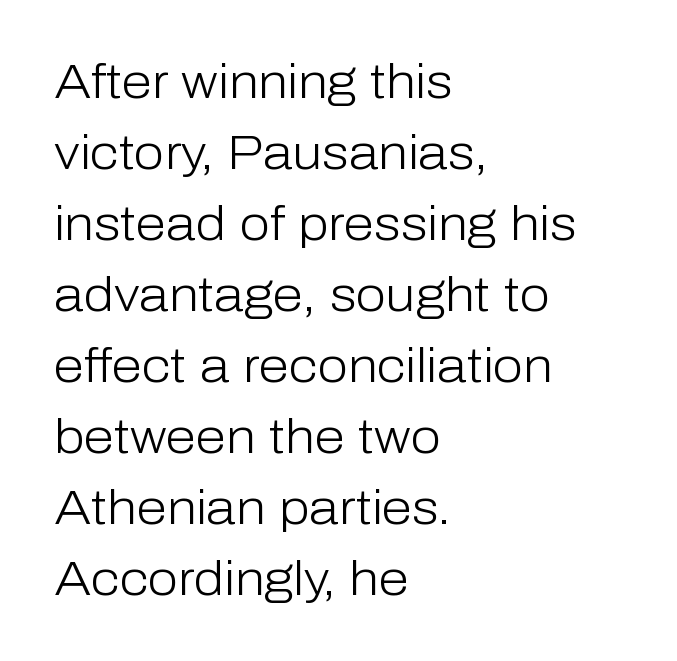
Nobody touched the tracking dial on this one. A clean baseline with only descenders dipping below it. A light-to-regular cut is what we see here. The specimen reads as upright at a glance. Think of a printed novel: that variable character pitch is what you see here.
